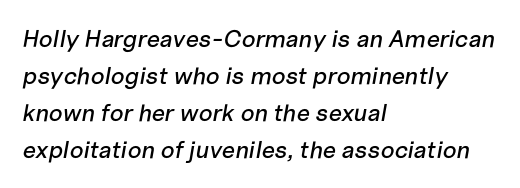
The image shows 24 px text type, italic (leaning right); set left-aligned, normal line spacing (1.54x), normal letter spacing, not underlined.
